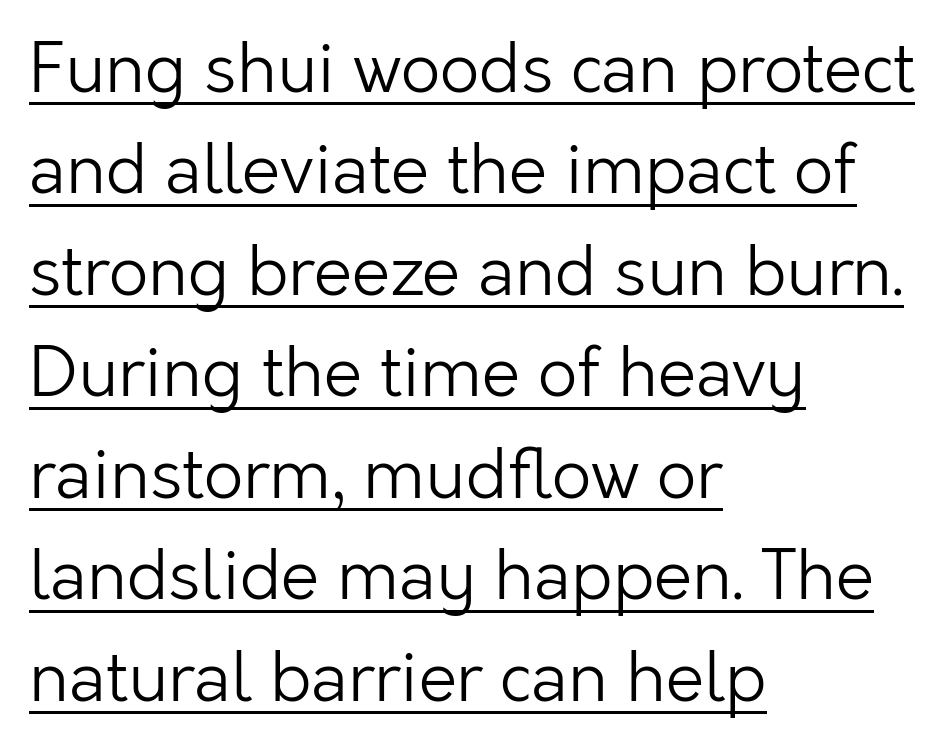
{"serif": "no", "italic": "no", "bold": "no", "weight": "light", "width": "normal", "stroke_contrast": "low", "x_height": "medium", "monospaced": "no", "underline": "yes", "align": "left", "line_spacing": "normal", "line_spacing_ratio": 1.47, "letter_spacing": "normal", "letter_spacing_em": 0.0, "glyph_px": 69}
